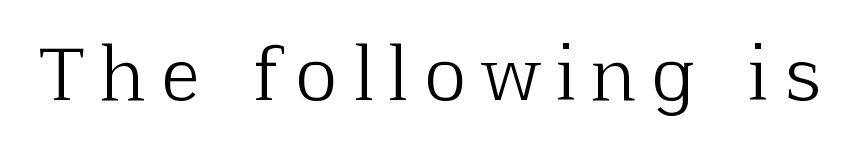
Check under the words: just untouched page. In terms of letterform style, serifs are clearly present. Character widths vary here, with narrow letters taking less room than wide ones. Italic: no, the glyphs are upright roman. On a weight scale, this lands at 450 or below.
